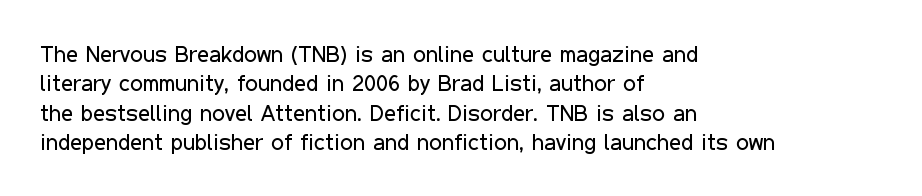
The image shows 23 px text type, upright; set left-aligned, normal line spacing (1.28x), normal letter spacing, not underlined.
